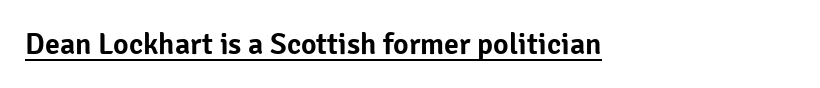
Q: Is the text italic (slanted)? A: No, it is upright.
Q: Is the typeface a serif or a sans-serif typeface? A: Sans-serif.
Q: Is the text underlined? A: Yes.
Q: How is the paragraph aligned? A: Left-aligned.
Q: Is the spacing between letters normal or unusually wide? A: Normal.
Q: Width (condensed, normal, or wide)? A: Normal.
Q: Stroke contrast? A: Low.
Q: x-height? A: Medium.
Q: Monospaced? A: No.
